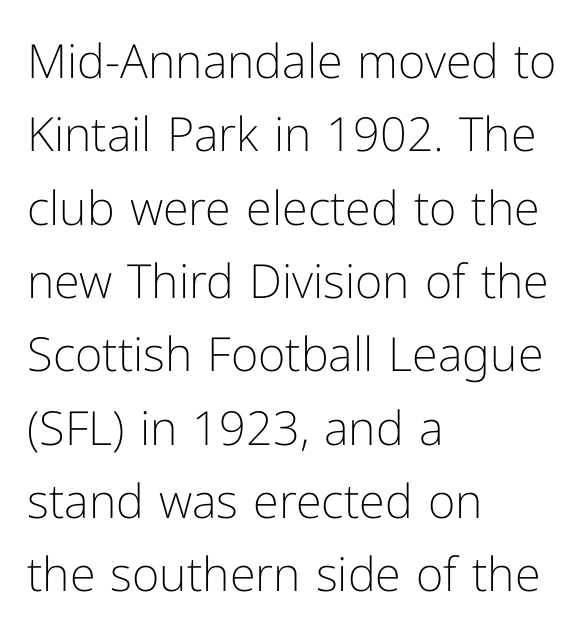
Q: Is the text bold? A: No.
Q: Is the text italic (slanted)? A: No, it is upright.
Q: Is the typeface a serif or a sans-serif typeface? A: Sans-serif.
Q: Is the text underlined? A: No.
Q: How is the paragraph aligned? A: Left-aligned.
Q: Is the spacing between letters normal or unusually wide? A: Normal.
Q: Is the spacing between lines tight, normal or loose? A: Normal.
Q: Width (condensed, normal, or wide)? A: Normal.
Q: Stroke contrast? A: Low.
Q: x-height? A: Medium.
Q: Monospaced? A: No.
